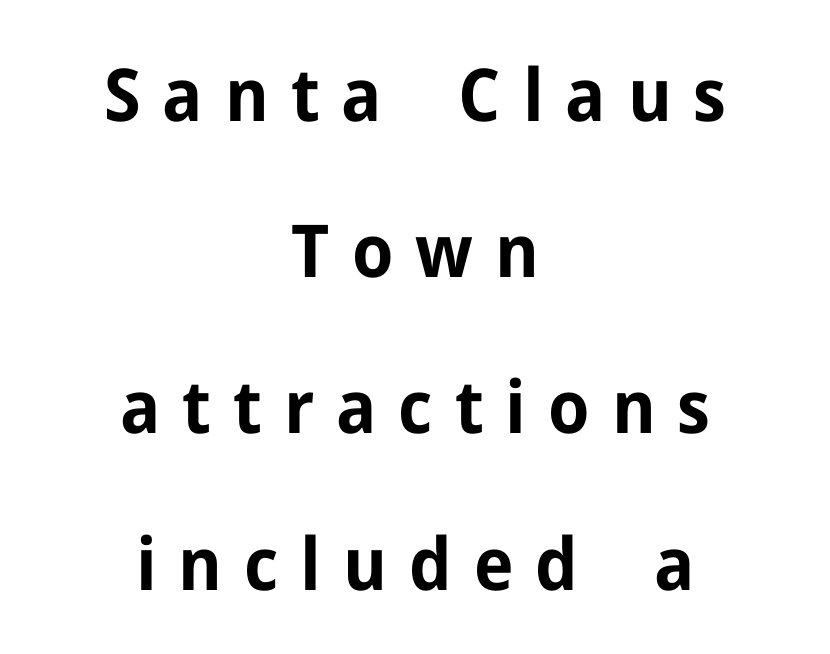
{"serif": "no", "italic": "no", "bold": "yes", "weight": "bold", "width": "normal", "stroke_contrast": "low", "x_height": "medium", "monospaced": "no", "underline": "no", "align": "center", "line_spacing": "loose", "line_spacing_ratio": 2.14, "letter_spacing": "wide", "letter_spacing_em": 0.3, "glyph_px": 73}
